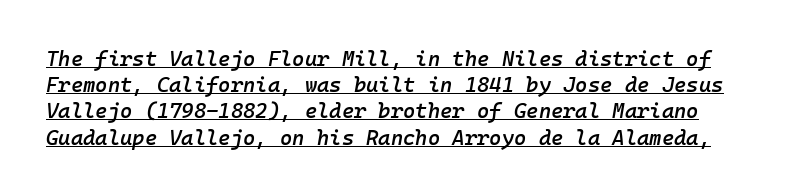
{"italic": "yes", "lean": "right", "slant_degrees": 10, "bold": "semi", "underline": "yes", "line_spacing": "normal", "line_spacing_ratio": 1.25, "letter_spacing": "normal", "letter_spacing_em": 0.0, "glyph_px": 21}
